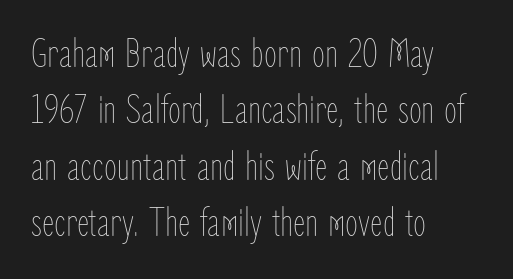
Q: Is the text bold? A: No.
Q: Is the text italic (slanted)? A: No, it is upright.
Q: Is the text underlined? A: No.
Q: How is the paragraph aligned? A: Left-aligned.
Q: Is the spacing between letters normal or unusually wide? A: Normal.
Q: Is the spacing between lines tight, normal or loose? A: Normal.
Q: Width (condensed, normal, or wide)? A: Condensed.
Q: Stroke contrast? A: Low.
Q: x-height? A: Medium.
Q: Monospaced? A: No.
